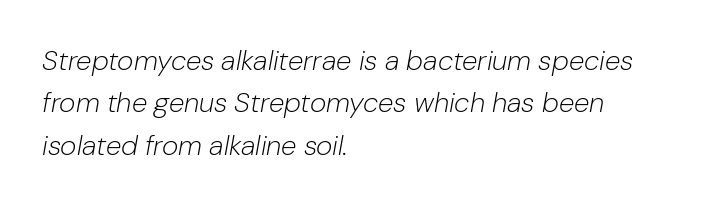
The image shows 28 px light type, italic (leaning right); set left-aligned, normal line spacing (1.51x), normal letter spacing, not underlined; low stroke contrast and a medium x-height.
